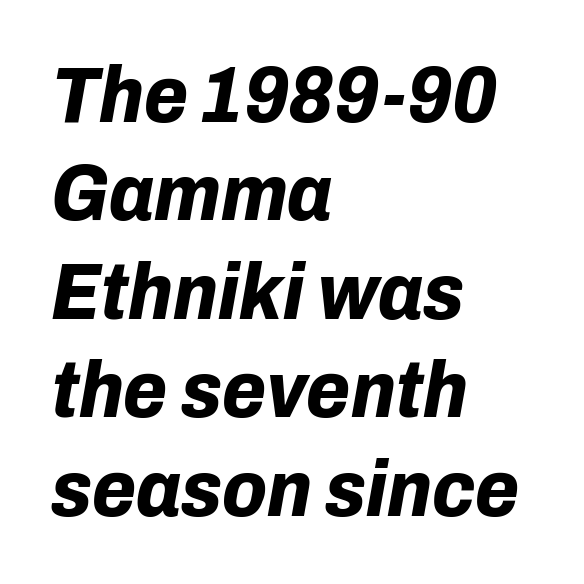
{"italic": "yes", "lean": "right", "slant_degrees": 10, "bold": "yes", "weight": "bold", "width": "normal", "stroke_contrast": "low", "x_height": "medium", "monospaced": "no", "underline": "no", "align": "left", "line_spacing_ratio": 1.23, "letter_spacing": "normal", "letter_spacing_em": 0.0, "glyph_px": 80}
